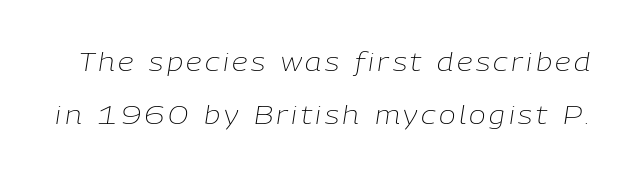
Q: Is the text bold? A: No.
Q: Is the text italic (slanted)? A: Yes, it leans right by about 9 degrees.
Q: Is the text underlined? A: No.
Q: Is the spacing between lines tight, normal or loose? A: Loose.
